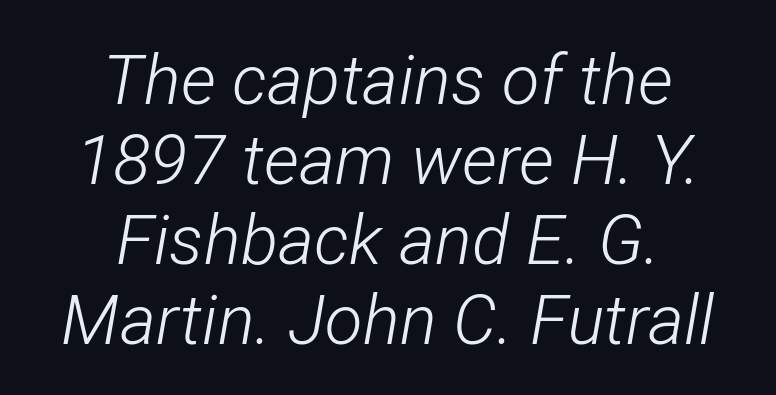
{"italic": "yes", "lean": "right", "slant_degrees": 12, "bold": "no", "weight": "light", "width": "condensed", "stroke_contrast": "low", "x_height": "medium", "monospaced": "no", "underline": "no", "align": "center", "line_spacing_ratio": 1.16, "letter_spacing": "normal", "letter_spacing_em": 0.0, "glyph_px": 69}
